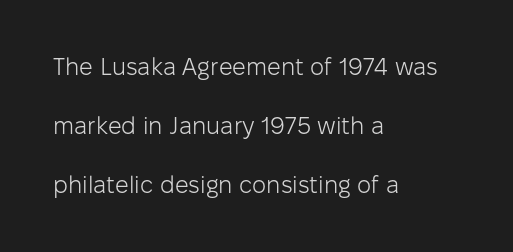
{"italic": "no", "bold": "no", "underline": "no", "align": "left", "line_spacing": "loose", "line_spacing_ratio": 2.46, "letter_spacing": "normal", "letter_spacing_em": 0.0, "glyph_px": 24}
